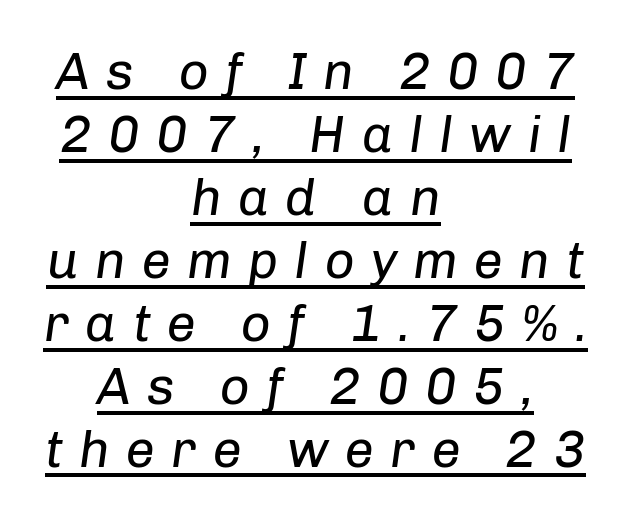
{"italic": "yes", "lean": "right", "slant_degrees": 8, "bold": "no", "weight": "regular", "width": "normal", "stroke_contrast": "low", "x_height": "medium", "monospaced": "no", "underline": "yes", "align": "center", "line_spacing_ratio": 1.21, "letter_spacing": "wide", "letter_spacing_em": 0.31, "glyph_px": 52}
